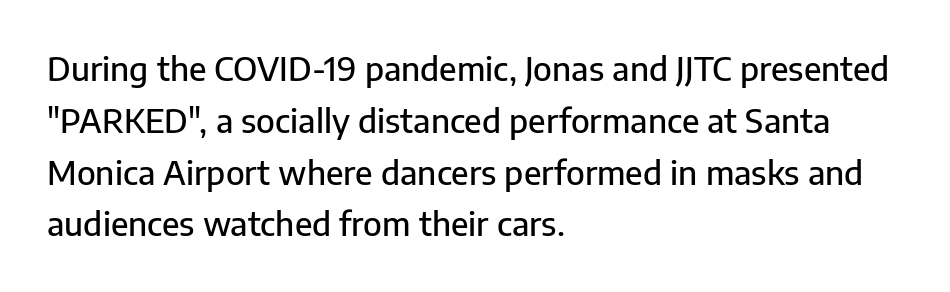
The image shows 33 px sans-serif type, upright; set left-aligned, normal line spacing (1.57x), normal letter spacing, not underlined; low stroke contrast and a medium x-height.
